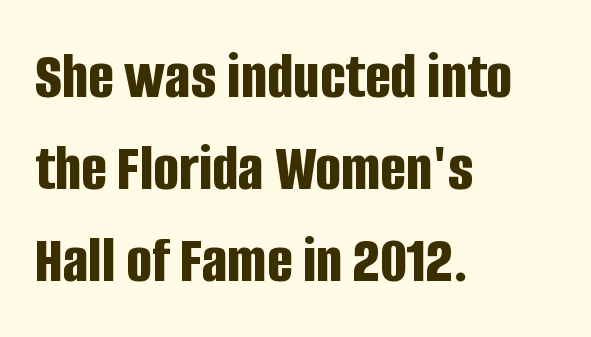
Q: Is the text bold? A: Yes.
Q: Is the text italic (slanted)? A: No, it is upright.
Q: Is the typeface a serif or a sans-serif typeface? A: Sans-serif.
Q: Is the text underlined? A: No.
Q: How is the paragraph aligned? A: Left-aligned.
Q: Is the spacing between letters normal or unusually wide? A: Normal.
Q: Is the spacing between lines tight, normal or loose? A: Normal.
Q: Width (condensed, normal, or wide)? A: Condensed.
Q: Stroke contrast? A: Low.
Q: x-height? A: Large.
Q: Monospaced? A: No.
